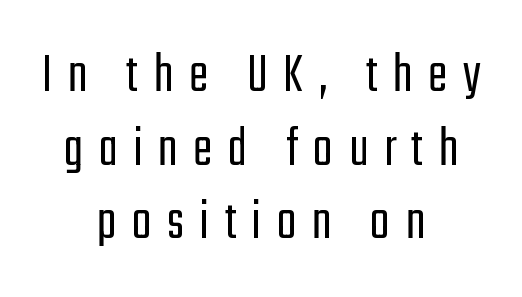
{"serif": "no", "italic": "no", "bold": "no", "weight": "light", "width": "condensed", "stroke_contrast": "low", "x_height": "medium", "monospaced": "no", "underline": "no", "align": "center", "line_spacing": "normal", "line_spacing_ratio": 1.27, "letter_spacing": "wide", "letter_spacing_em": 0.27, "glyph_px": 58}
